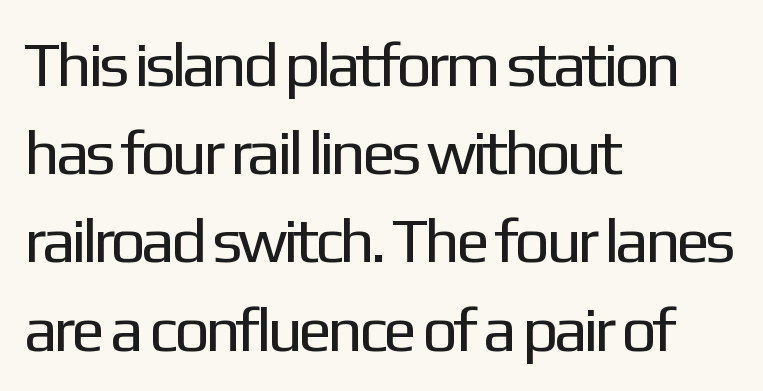
Q: Is the text bold? A: No.
Q: Is the text italic (slanted)? A: No, it is upright.
Q: Is the typeface a serif or a sans-serif typeface? A: Sans-serif.
Q: Is the text underlined? A: No.
Q: How is the paragraph aligned? A: Left-aligned.
Q: Is the spacing between letters normal or unusually wide? A: Normal.
Q: Is the spacing between lines tight, normal or loose? A: Normal.
Q: Width (condensed, normal, or wide)? A: Normal.
Q: Stroke contrast? A: Low.
Q: x-height? A: Medium.
Q: Monospaced? A: No.
